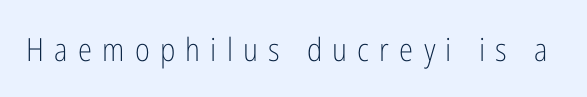
The image shows 32 px light, condensed sans-serif type, upright; set unusually wide letter spacing (+0.32 em), not underlined; low stroke contrast and a medium x-height.
